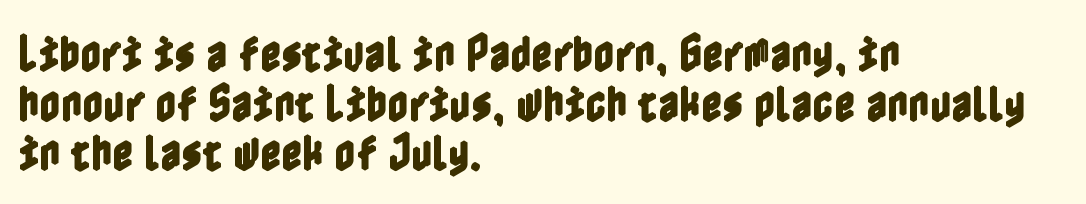
The image shows 41 px condensed type, upright; set left-aligned, line spacing 1.21x, normal letter spacing, not underlined; a medium x-height.
